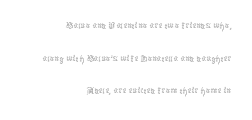
{"italic": "no", "bold": "no", "underline": "no", "align": "right", "line_spacing": "normal", "line_spacing_ratio": 1.48, "letter_spacing": "normal", "letter_spacing_em": 0.0, "glyph_px": 22}
